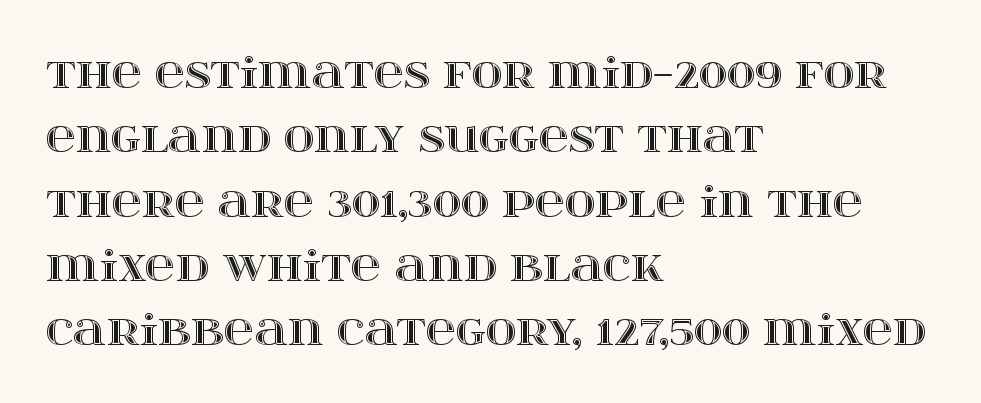
Q: Is the text italic (slanted)? A: No, it is upright.
Q: Is the text underlined? A: No.
Q: How is the paragraph aligned? A: Left-aligned.
Q: Is the spacing between letters normal or unusually wide? A: Normal.
Q: Is the spacing between lines tight, normal or loose? A: Normal.
Q: Width (condensed, normal, or wide)? A: Wide.
Q: x-height? A: Large.
Q: Monospaced? A: No.
